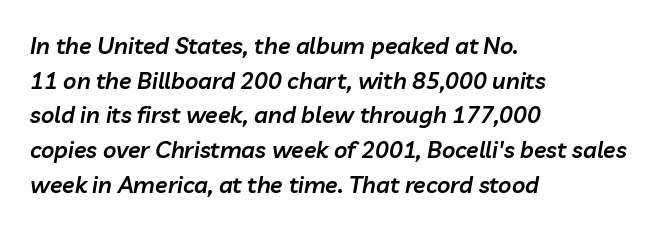
The rows are spaced the way most documents space them. Glance below the letters and you will spot only blank space. These lines stack with their left ends in a neat column. The rendering uses a semibold face; strokes are thickened but not to full bold.
